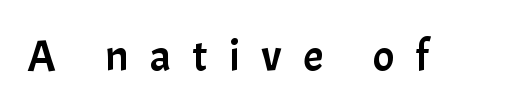
Q: Is the text italic (slanted)? A: No, it is upright.
Q: Is the typeface a serif or a sans-serif typeface? A: Sans-serif.
Q: Is the text underlined? A: No.
Q: Is the spacing between letters normal or unusually wide? A: Unusually wide.
Q: Width (condensed, normal, or wide)? A: Normal.
Q: Stroke contrast? A: Low.
Q: x-height? A: Medium.
Q: Monospaced? A: No.
